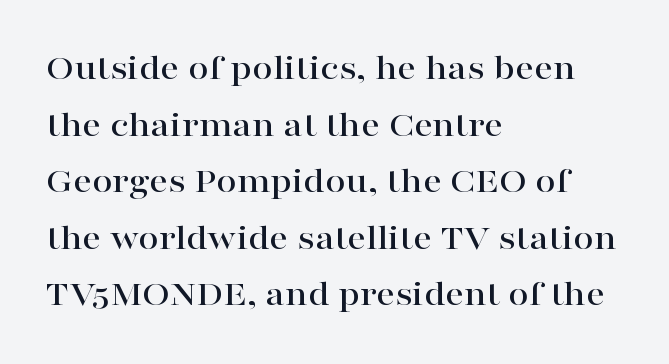
The strip under each line holds only bare page. It's the straight-up-and-down kind of type. The line-height multiplier appears to be the usual default. Reading down the block, your eye returns to a fixed left position each line.
